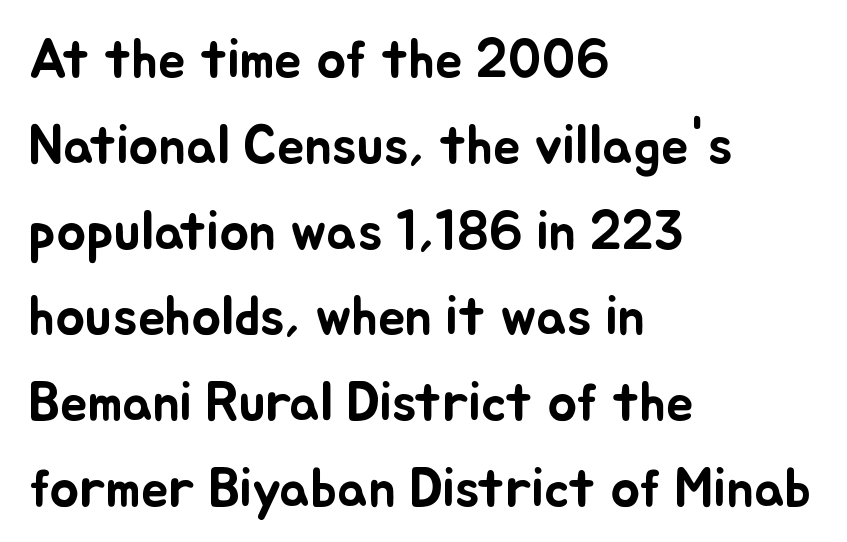
Q: Is the text italic (slanted)? A: No, it is upright.
Q: Is the text underlined? A: No.
Q: How is the paragraph aligned? A: Left-aligned.
Q: Is the spacing between letters normal or unusually wide? A: Normal.
Q: Is the spacing between lines tight, normal or loose? A: Normal.
Q: Width (condensed, normal, or wide)? A: Normal.
Q: Stroke contrast? A: Low.
Q: x-height? A: Small.
Q: Monospaced? A: No.
